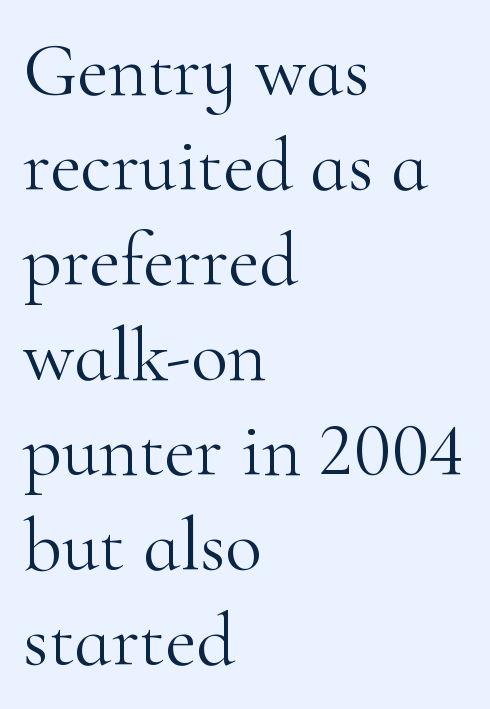
{"serif": "yes", "italic": "no", "bold": "no", "weight": "light", "width": "normal", "stroke_contrast": "high", "x_height": "small", "monospaced": "no", "underline": "no", "align": "left", "line_spacing": "normal", "line_spacing_ratio": 1.25, "letter_spacing": "normal", "letter_spacing_em": 0.0, "glyph_px": 76}
